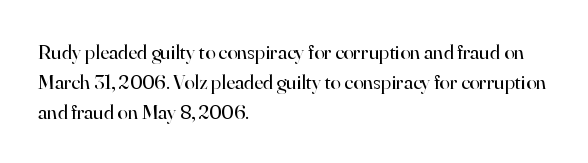
The image shows 21 px text type, upright; set left-aligned, normal line spacing (1.42x), normal letter spacing, not underlined.
